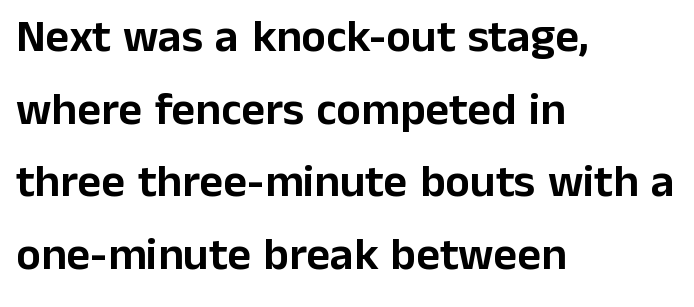
The image shows 46 px sans-serif type, upright; set left-aligned, normal line spacing (1.58x), normal letter spacing, not underlined; low stroke contrast and a medium x-height.
